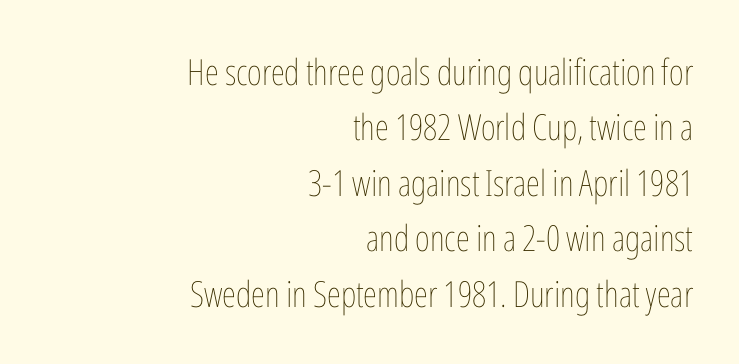
The font is comparable to plain body text, perhaps lighter. Nothing unusual about the tracking: characters are spaced as the font intends. Regular leading. The lines are quadded right. Here the designer chose a conventional face with non-uniform glyph widths. Designer's note — italics off, roman on.
